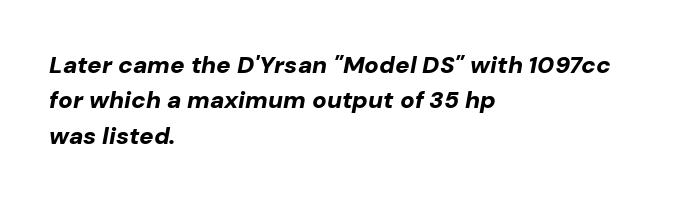
The image shows 24 px bold type, italic (leaning right); set left-aligned, normal line spacing (1.47x), normal letter spacing, not underlined.
